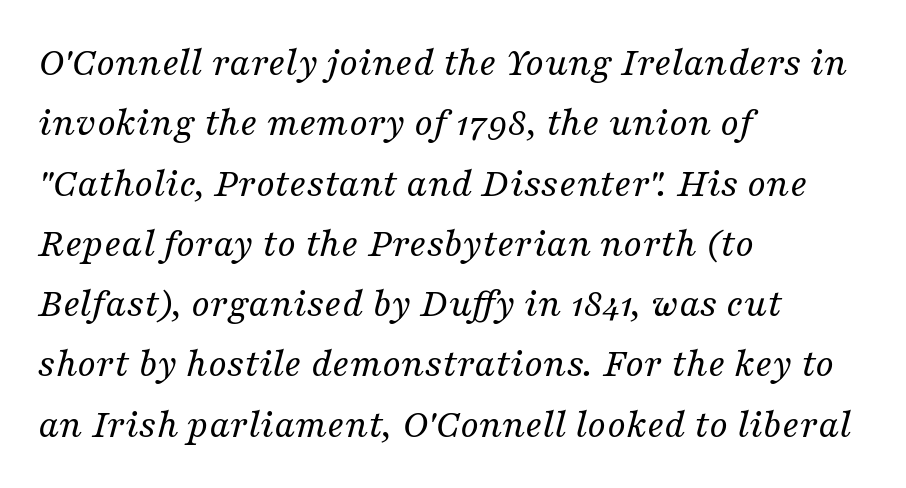
Q: Is the text bold? A: No.
Q: Is the text italic (slanted)? A: Yes, it leans right by about 16 degrees.
Q: Is the typeface a serif or a sans-serif typeface? A: Serif.
Q: Is the text underlined? A: No.
Q: How is the paragraph aligned? A: Left-aligned.
Q: Is the spacing between letters normal or unusually wide? A: Normal.
Q: Is the spacing between lines tight, normal or loose? A: Normal.
Q: Width (condensed, normal, or wide)? A: Normal.
Q: Stroke contrast? A: Medium.
Q: x-height? A: Medium.
Q: Monospaced? A: No.
